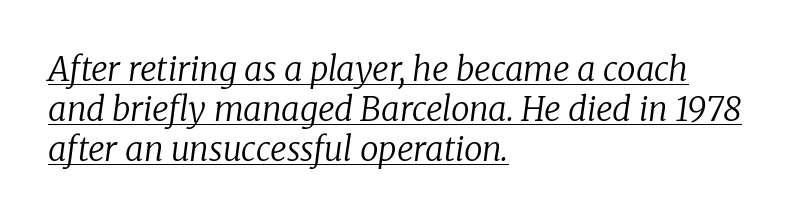
{"serif": "yes", "italic": "yes", "lean": "right", "slant_degrees": 8, "bold": "no", "weight": "regular", "width": "normal", "stroke_contrast": "low", "x_height": "medium", "monospaced": "no", "underline": "yes", "align": "left", "line_spacing_ratio": 1.21, "letter_spacing": "normal", "letter_spacing_em": 0.0, "glyph_px": 33}
